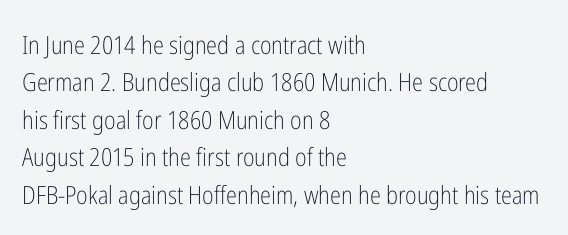
The image shows 25 px text type, upright; set left-aligned, normal line spacing (1.5x), normal letter spacing, not underlined.
